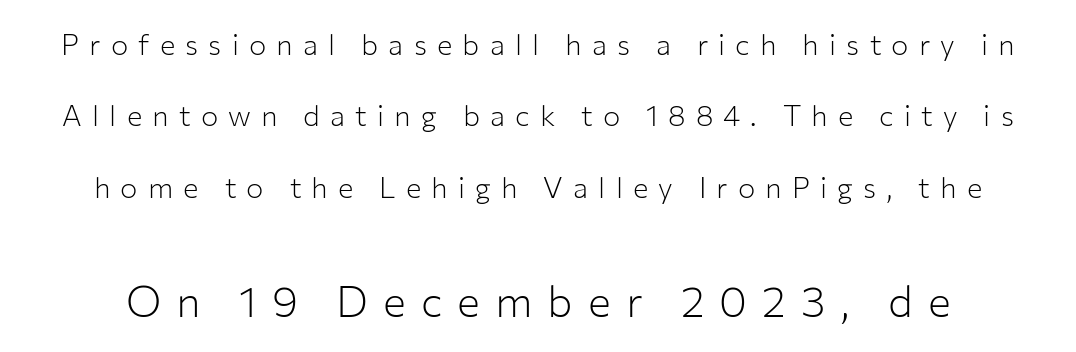
The image shows 43 px light sans-serif type, upright; set loose line spacing (2.46x), unusually wide letter spacing (+0.35 em), not underlined; the second (bottom) block is 1.48x larger; low stroke contrast and a medium x-height.
